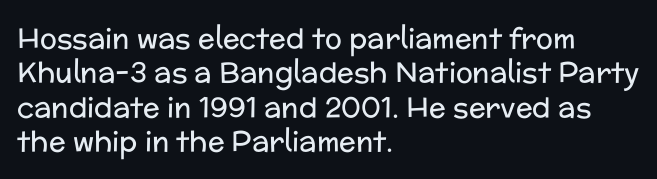
The image shows 28 px regular-weight sans-serif type, upright; set left-aligned, line spacing 1.23x, normal letter spacing, not underlined; low stroke contrast and a medium x-height.
